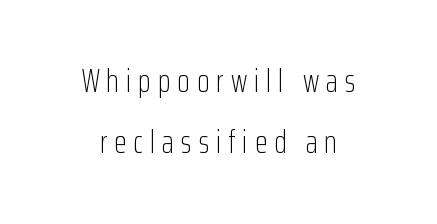
The face looks like a standard text weight, possibly lighter. Vertically, the passage feels expansive, rows floating well apart. The specimen omits any rule beneath the text block's lines. Upright lettering throughout.
